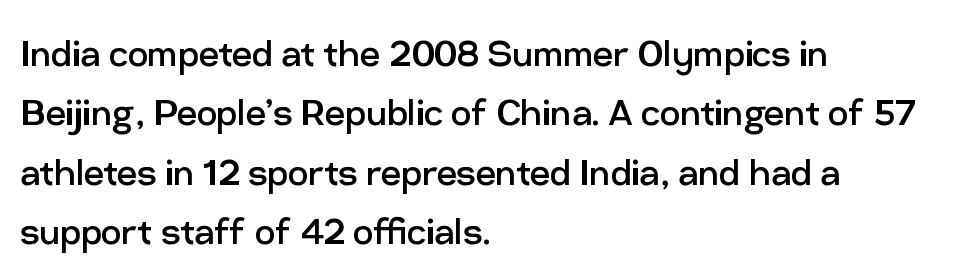
Q: Is the text bold? A: No.
Q: Is the text italic (slanted)? A: No, it is upright.
Q: Is the typeface a serif or a sans-serif typeface? A: Sans-serif.
Q: Is the text underlined? A: No.
Q: How is the paragraph aligned? A: Left-aligned.
Q: Is the spacing between letters normal or unusually wide? A: Normal.
Q: Is the spacing between lines tight, normal or loose? A: Normal.
Q: Width (condensed, normal, or wide)? A: Normal.
Q: Stroke contrast? A: Low.
Q: x-height? A: Medium.
Q: Monospaced? A: No.
